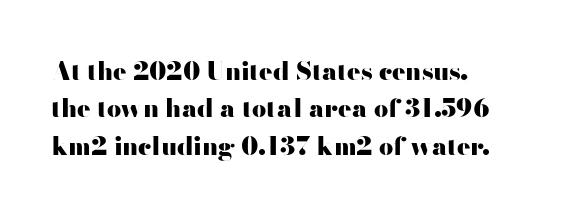
The type is set solid horizontally, with unmodified tracking. One glance says typical: line gaps are just what's usual. A typesetter would mark this as roman, not italic. Check under the words: just untouched page. Every letter is thick-stroked: bold, no question.
